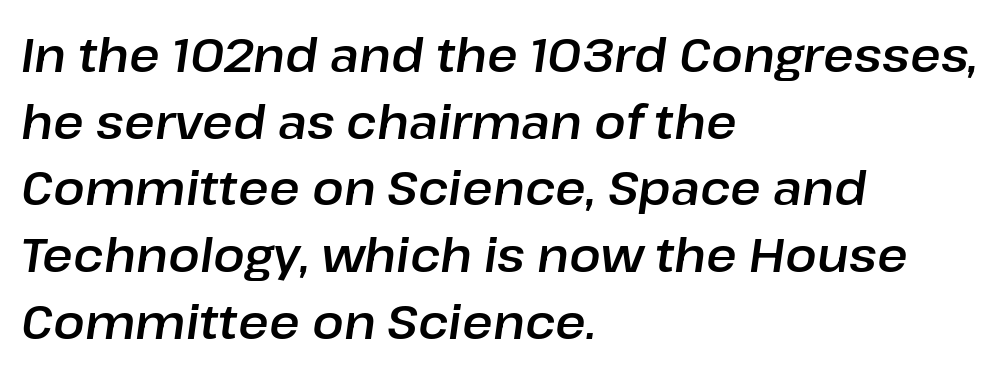
Q: Is the text italic (slanted)? A: Yes, it leans right by about 8 degrees.
Q: Is the text underlined? A: No.
Q: How is the paragraph aligned? A: Left-aligned.
Q: Is the spacing between letters normal or unusually wide? A: Normal.
Q: Is the spacing between lines tight, normal or loose? A: Normal.
Q: Width (condensed, normal, or wide)? A: Normal.
Q: Stroke contrast? A: Low.
Q: x-height? A: Medium.
Q: Monospaced? A: No.
